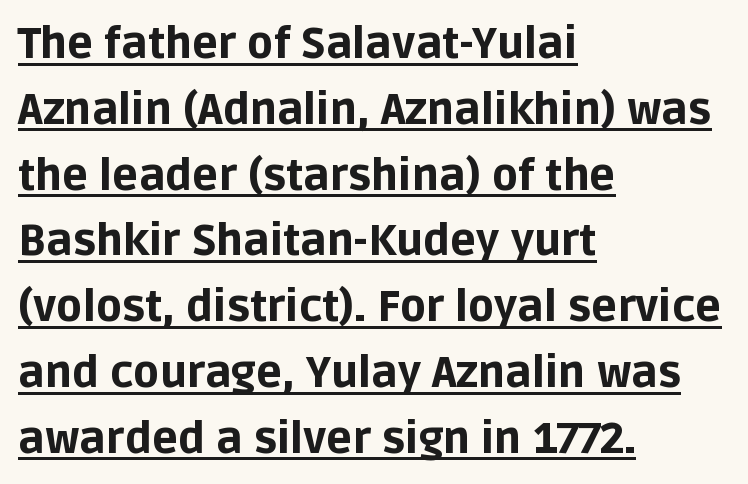
Q: Is the text bold? A: Yes.
Q: Is the text italic (slanted)? A: No, it is upright.
Q: Is the typeface a serif or a sans-serif typeface? A: Sans-serif.
Q: Is the text underlined? A: Yes.
Q: How is the paragraph aligned? A: Left-aligned.
Q: Is the spacing between letters normal or unusually wide? A: Normal.
Q: Is the spacing between lines tight, normal or loose? A: Normal.
Q: Width (condensed, normal, or wide)? A: Normal.
Q: Stroke contrast? A: Low.
Q: x-height? A: Large.
Q: Monospaced? A: No.
